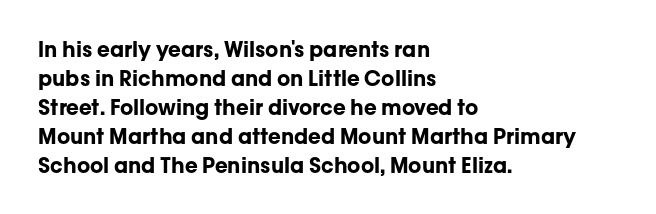
Q: Is the text bold? A: Yes.
Q: Is the text italic (slanted)? A: No, it is upright.
Q: Is the text underlined? A: No.
Q: How is the paragraph aligned? A: Left-aligned.
Q: Is the spacing between letters normal or unusually wide? A: Normal.
Q: Is the spacing between lines tight, normal or loose? A: Normal.
